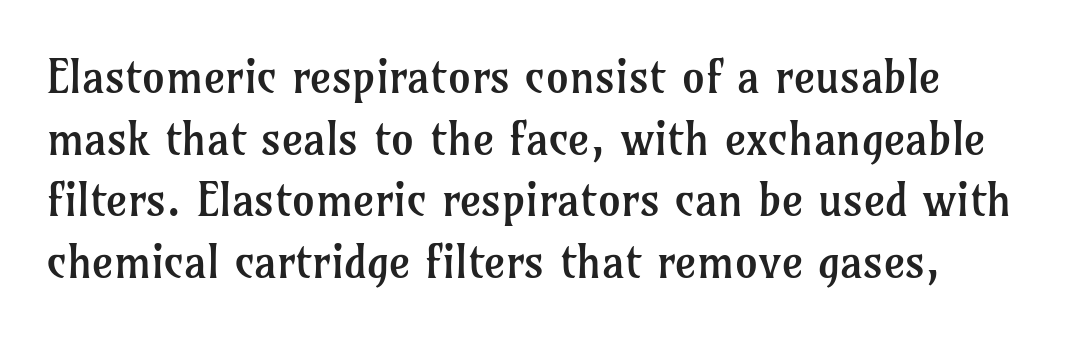
The image shows 46 px regular-weight serif type, upright; set normal line spacing (1.34x), normal letter spacing, not underlined; low stroke contrast and a medium x-height.
